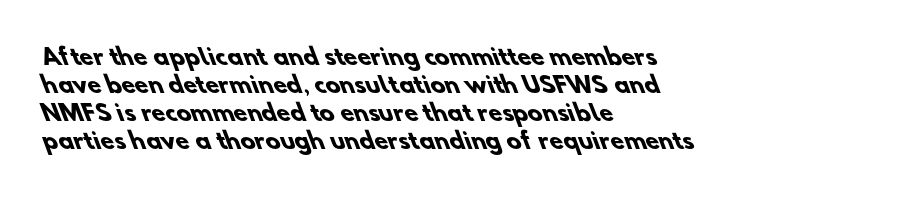
The setting favours the left margin, as ordinary paragraphs usually do. Students, this is bold: see how much ink each stroke carries. The type is set solid horizontally, with unmodified tracking. This rendering features lettering with no underline.
